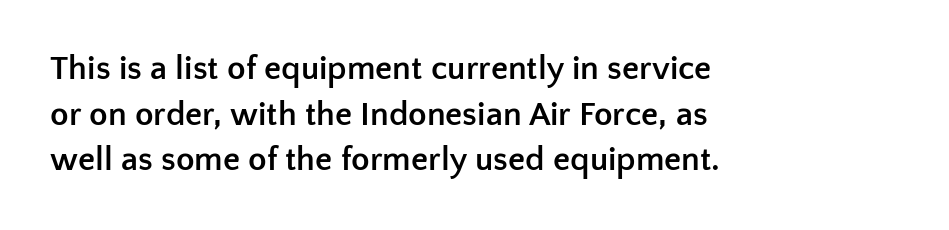
Q: Is the text bold? A: Yes.
Q: Is the text italic (slanted)? A: No, it is upright.
Q: Is the typeface a serif or a sans-serif typeface? A: Sans-serif.
Q: Is the text underlined? A: No.
Q: How is the paragraph aligned? A: Left-aligned.
Q: Is the spacing between letters normal or unusually wide? A: Normal.
Q: Is the spacing between lines tight, normal or loose? A: Normal.
Q: Width (condensed, normal, or wide)? A: Normal.
Q: Stroke contrast? A: Low.
Q: x-height? A: Medium.
Q: Monospaced? A: No.
